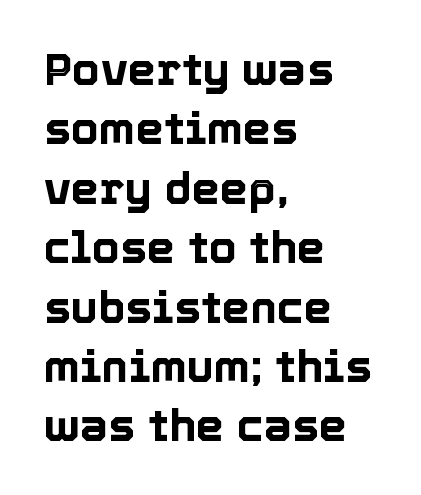
Q: Is the text italic (slanted)? A: No, it is upright.
Q: Is the text underlined? A: No.
Q: How is the paragraph aligned? A: Left-aligned.
Q: Is the spacing between letters normal or unusually wide? A: Normal.
Q: Is the spacing between lines tight, normal or loose? A: Normal.
Q: Width (condensed, normal, or wide)? A: Normal.
Q: x-height? A: Medium.
Q: Monospaced? A: No.
